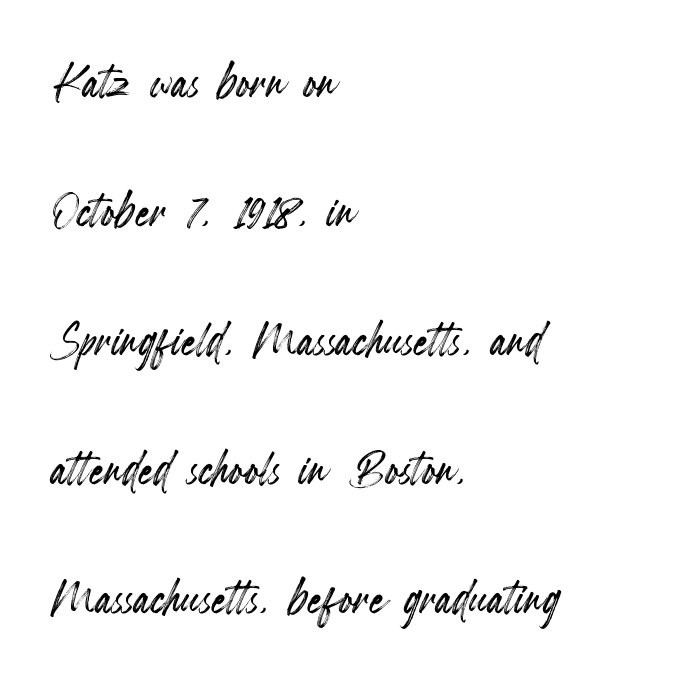
Casual observation: everything's shoved over to the left. If you measured baseline to baseline, you'd find a long distance. Only glyphs here, with clear space below each row.
